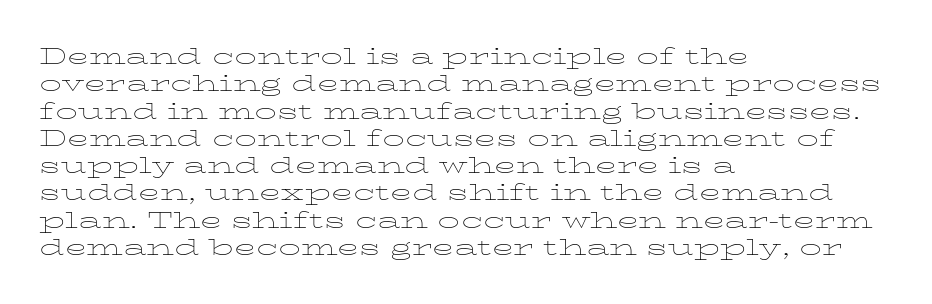
Q: Is the text bold? A: No.
Q: Is the text italic (slanted)? A: No, it is upright.
Q: Is the text underlined? A: No.
Q: How is the paragraph aligned? A: Left-aligned.
Q: Is the spacing between letters normal or unusually wide? A: Normal.
